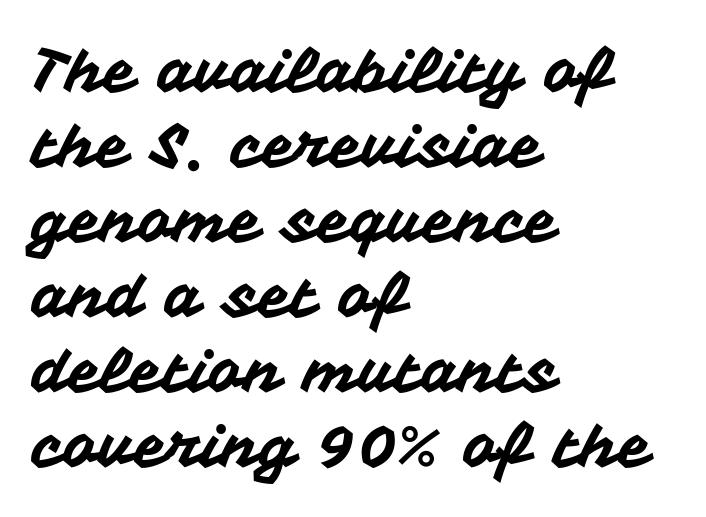
Q: Is the text italic (slanted)? A: Yes.
Q: Is the typeface a serif or a sans-serif typeface? A: Sans-serif.
Q: Is the text underlined? A: No.
Q: How is the paragraph aligned? A: Left-aligned.
Q: Is the spacing between letters normal or unusually wide? A: Normal.
Q: Is the spacing between lines tight, normal or loose? A: Normal.
Q: Width (condensed, normal, or wide)? A: Normal.
Q: Stroke contrast? A: Medium.
Q: x-height? A: Medium.
Q: Monospaced? A: No.
